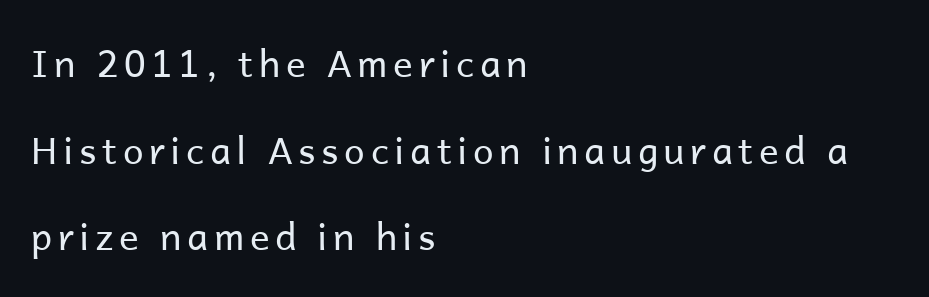
The passage shown is not bold in any degree. Proportional: the letters do not fall into vertical columns. The zone under the glyphs is completely vacant. These lines stack with their left ends in a neat column. When letters stand straight like this, we call the style roman or upright.
